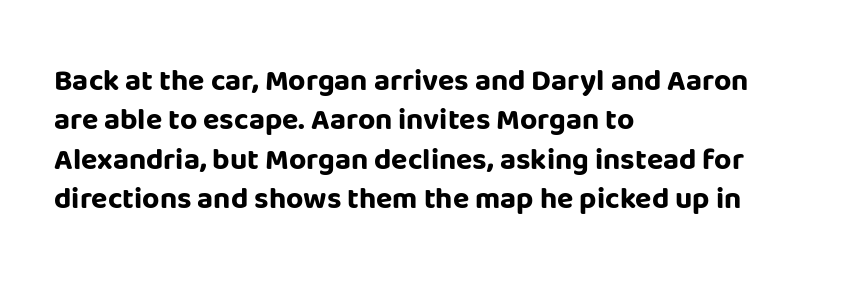
{"serif": "no", "italic": "no", "bold": "yes", "weight": "bold", "width": "normal", "stroke_contrast": "low", "x_height": "large", "monospaced": "no", "underline": "no", "align": "left", "line_spacing": "normal", "line_spacing_ratio": 1.31, "letter_spacing": "normal", "letter_spacing_em": 0.0, "glyph_px": 30}
